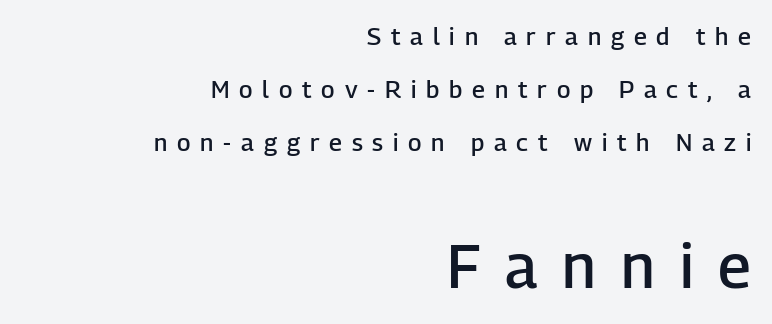
Nobody drew a line under any word here. A somewhat darkened texture: the type is semibold rather than bold. Note the varied advance widths — an 'i' is clearly narrower than an 'm'. Caption: expanded tracking, letters set apart. This sample uses a sans-serif face.
